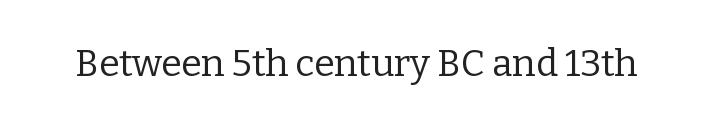
A typesetter would call this zero additional tracking. No chunkiness to these letters — they're not bold. Ordinary non-slanted type is in use. Type style note: has serifs.
